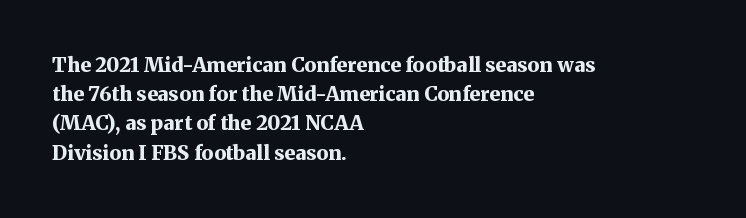
The image shows 20 px bold type, upright; set left-aligned, normal line spacing (1.46x), normal letter spacing, not underlined.
